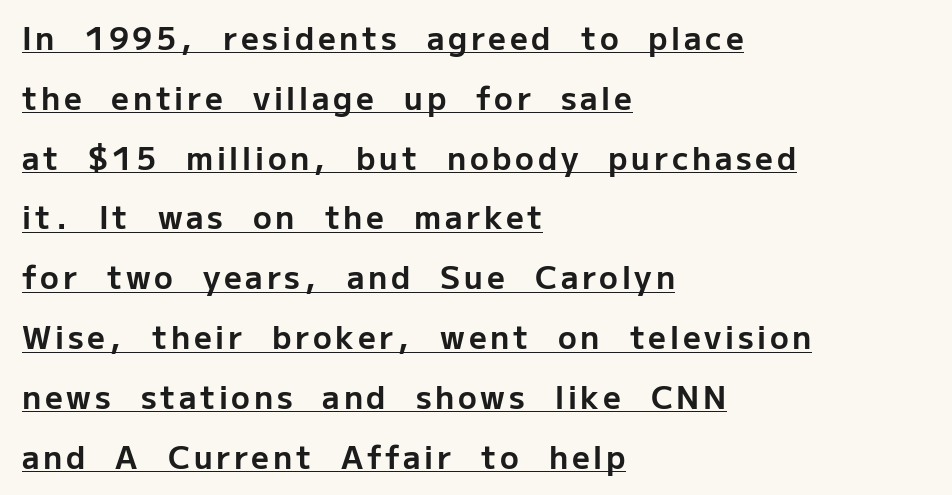
The image shows 31 px bold sans-serif type, upright; set left-aligned, loose line spacing (1.93x), underlined; low stroke contrast and a medium x-height.
